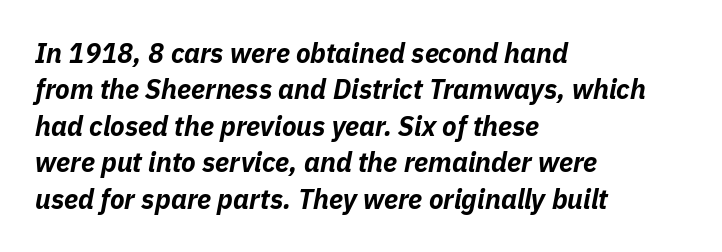
{"italic": "yes", "lean": "right", "slant_degrees": 11, "bold": "yes", "underline": "no", "align": "left", "line_spacing": "normal", "line_spacing_ratio": 1.35, "letter_spacing": "normal", "letter_spacing_em": 0.0, "glyph_px": 27}
